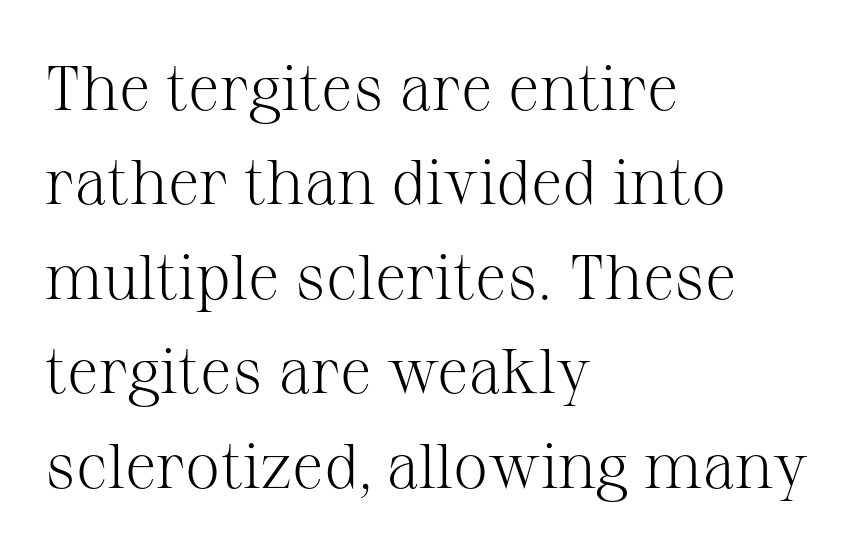
Q: Is the text bold? A: No.
Q: Is the text italic (slanted)? A: No, it is upright.
Q: Is the typeface a serif or a sans-serif typeface? A: Serif.
Q: Is the text underlined? A: No.
Q: How is the paragraph aligned? A: Left-aligned.
Q: Is the spacing between letters normal or unusually wide? A: Normal.
Q: Is the spacing between lines tight, normal or loose? A: Normal.
Q: Width (condensed, normal, or wide)? A: Normal.
Q: Stroke contrast? A: Medium.
Q: x-height? A: Medium.
Q: Monospaced? A: No.
